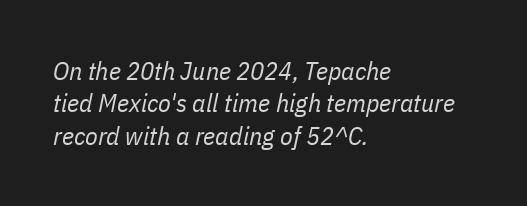
Q: Is the text bold? A: No.
Q: Is the text italic (slanted)? A: Yes, it leans right by about 11 degrees.
Q: Is the text underlined? A: No.
Q: How is the paragraph aligned? A: Left-aligned.
Q: Is the spacing between letters normal or unusually wide? A: Normal.
Q: Is the spacing between lines tight, normal or loose? A: Normal.
